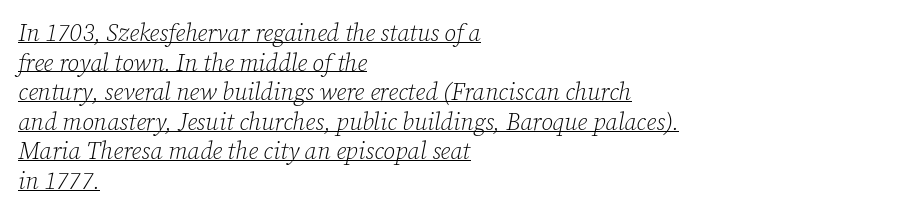
Q: Is the text bold? A: No.
Q: Is the text italic (slanted)? A: Yes, it leans right by about 12 degrees.
Q: Is the text underlined? A: Yes.
Q: How is the paragraph aligned? A: Left-aligned.
Q: Is the spacing between letters normal or unusually wide? A: Normal.
